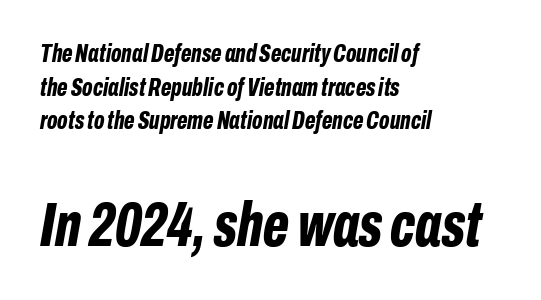
{"italic": "yes", "lean": "right", "slant_degrees": 10, "bold": "yes", "weight": "bold", "width": "condensed", "stroke_contrast": "low", "x_height": "medium", "monospaced": "no", "underline": "no", "align": "left", "line_spacing": "normal", "line_spacing_ratio": 1.35, "letter_spacing": "normal", "letter_spacing_em": 0.0, "larger_block": "second", "size_ratio": 2.48, "glyph_px": 62}
